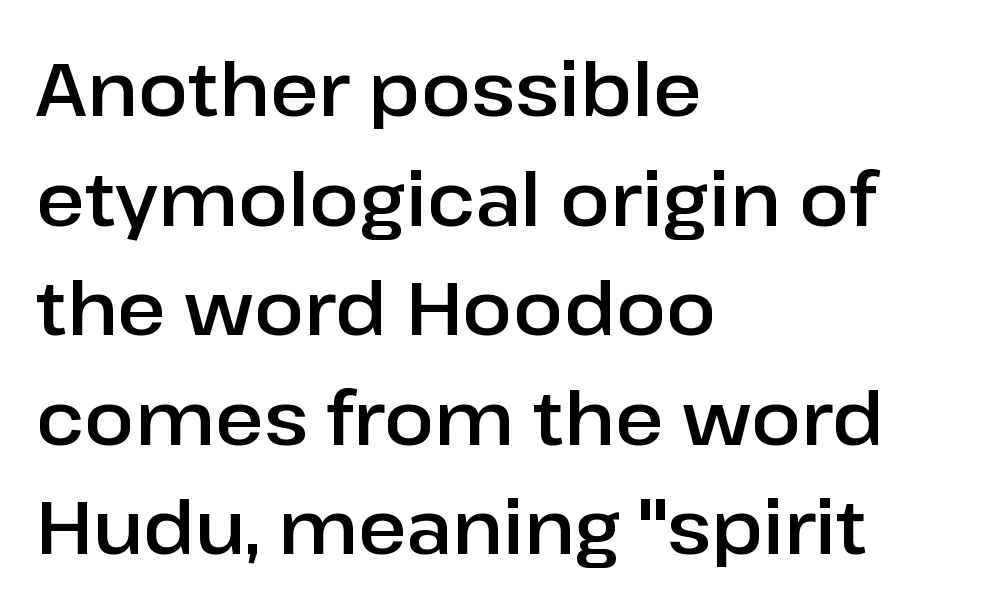
The image shows 74 px sans-serif type, upright; set left-aligned, normal line spacing (1.48x), normal letter spacing, not underlined; low stroke contrast and a medium x-height.
